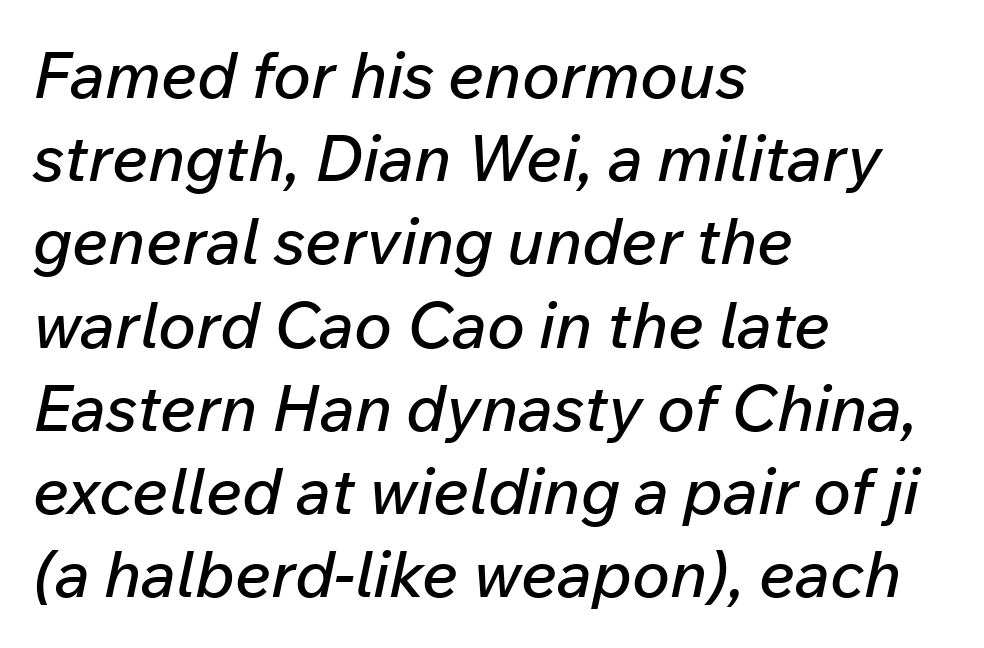
Q: Is the text italic (slanted)? A: Yes, it leans right by about 12 degrees.
Q: Is the text underlined? A: No.
Q: How is the paragraph aligned? A: Left-aligned.
Q: Is the spacing between letters normal or unusually wide? A: Normal.
Q: Is the spacing between lines tight, normal or loose? A: Normal.
Q: Width (condensed, normal, or wide)? A: Normal.
Q: Stroke contrast? A: Low.
Q: x-height? A: Medium.
Q: Monospaced? A: No.
